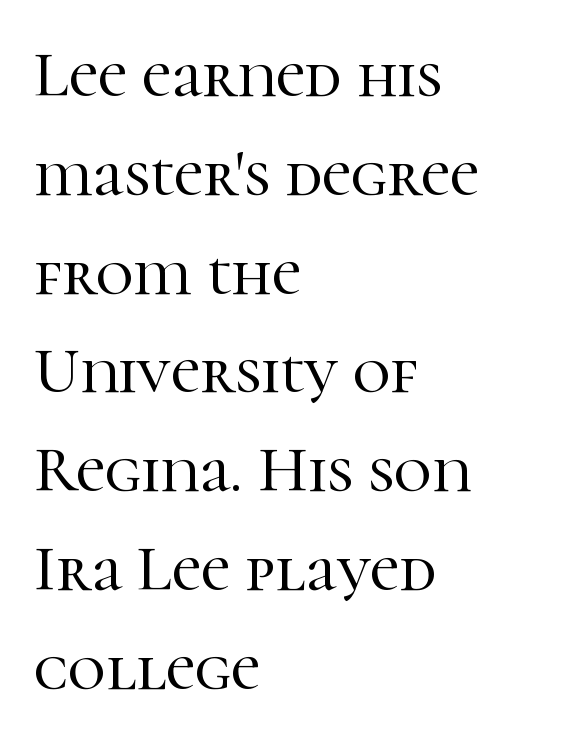
{"serif": "yes", "italic": "no", "width": "normal", "stroke_contrast": "high", "x_height": "medium", "monospaced": "no", "underline": "no", "align": "left", "line_spacing": "normal", "line_spacing_ratio": 1.52, "letter_spacing": "normal", "letter_spacing_em": 0.0, "glyph_px": 65}
